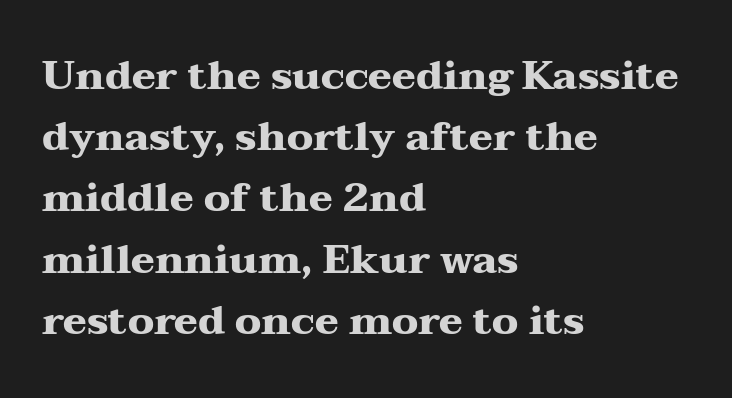
The image shows 40 px heavy, wide serif type, upright; set left-aligned, normal line spacing (1.53x), normal letter spacing, not underlined; medium stroke contrast and a medium x-height.
